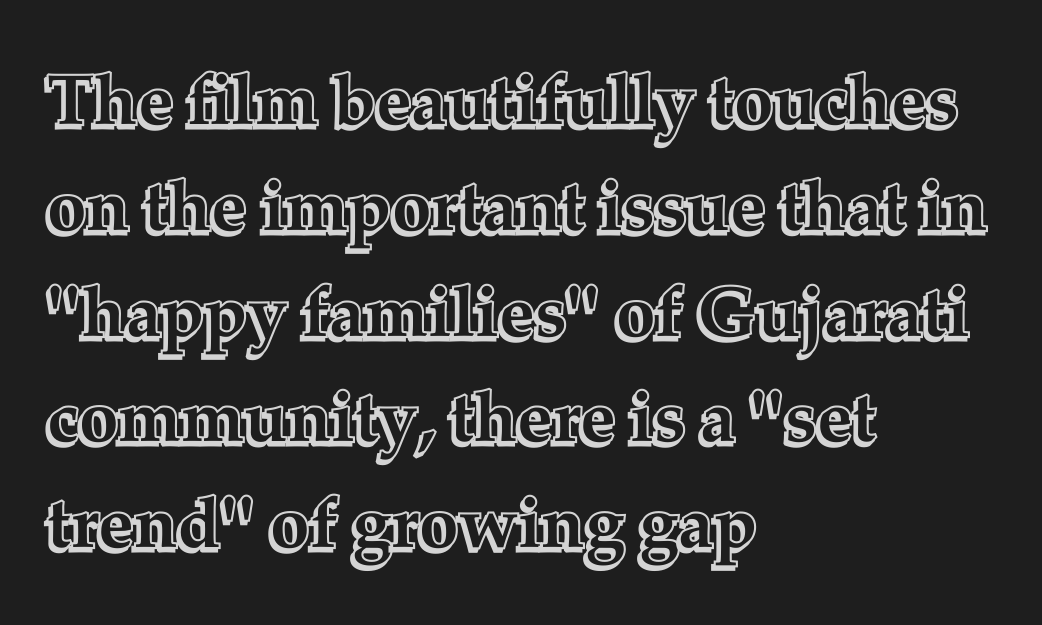
These lines sit exactly where default settings would place them. Horizontal alignment here is leftward, the default for most running prose. These lines keep a tight, regular rhythm from letter to letter. Think of a printed novel: that variable character pitch is what you see here. Vertical strokes here are truly vertical.
